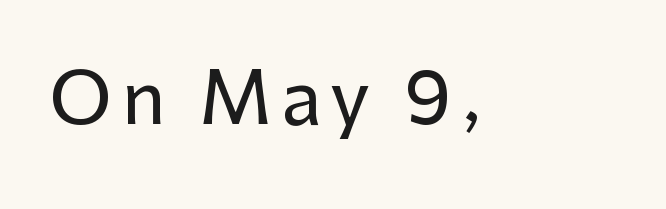
The image shows 72 px sans-serif type, upright; set not underlined; low stroke contrast and a medium x-height.
